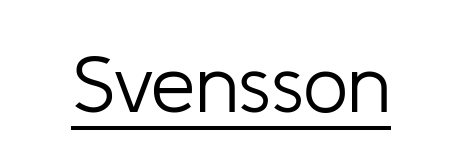
Q: Is the text bold? A: No.
Q: Is the text italic (slanted)? A: No, it is upright.
Q: Is the typeface a serif or a sans-serif typeface? A: Sans-serif.
Q: Is the text underlined? A: Yes.
Q: Is the spacing between letters normal or unusually wide? A: Normal.
Q: Width (condensed, normal, or wide)? A: Normal.
Q: Stroke contrast? A: Low.
Q: x-height? A: Medium.
Q: Monospaced? A: No.
